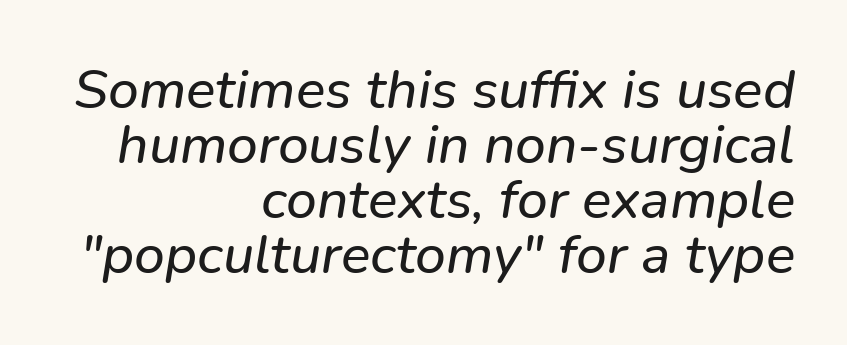
The image shows 55 px sans-serif type; set right-aligned, tight line spacing (1.0x), normal letter spacing, not underlined; low stroke contrast and a medium x-height.
